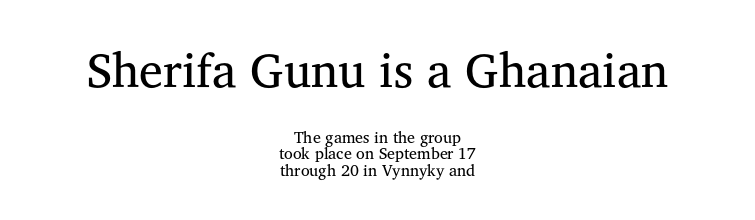
{"serif": "yes", "italic": "no", "bold": "no", "weight": "regular", "width": "normal", "stroke_contrast": "medium", "x_height": "medium", "monospaced": "no", "underline": "no", "align": "center", "line_spacing": "tight", "line_spacing_ratio": 1.03, "letter_spacing": "normal", "letter_spacing_em": 0.0, "larger_block": "first", "size_ratio": 3.0, "glyph_px": 48}
